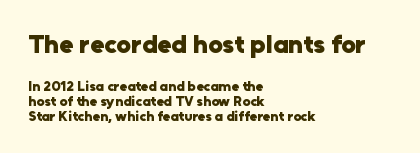
The image shows 26 px bold type, upright; set left-aligned, tight line spacing (1.07x), normal letter spacing, not underlined; the first (top) block is 1.86x larger.
